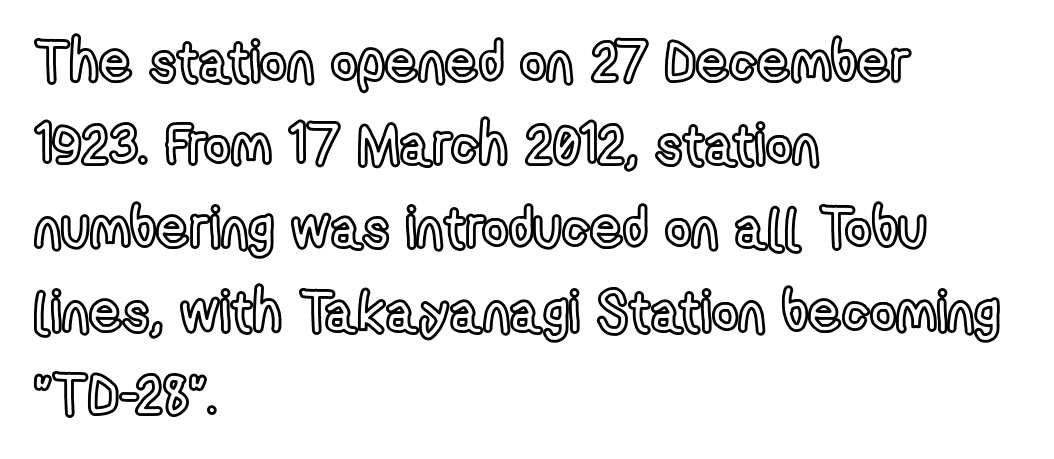
These lines are rendered in a variable-pitch font. Nobody drew a line under any word here. No italicization has been applied; the sample stays upright. This rendering uses left alignment, leaving the right contour irregular. Here the glyphs are tracked normally, forming tight word shapes.
